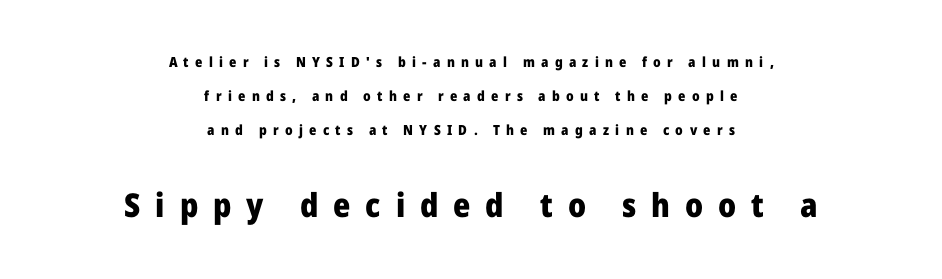
Q: Is the text bold? A: Yes.
Q: Is the text italic (slanted)? A: No, it is upright.
Q: Is the typeface a serif or a sans-serif typeface? A: Sans-serif.
Q: Is the text underlined? A: No.
Q: How is the paragraph aligned? A: Centered.
Q: Is the spacing between letters normal or unusually wide? A: Unusually wide.
Q: Is the spacing between lines tight, normal or loose? A: Loose.
Q: Which block of text is set in a larger size, the first (top) or the second (bottom)? A: The second (bottom) one.
Q: Width (condensed, normal, or wide)? A: Normal.
Q: Stroke contrast? A: Low.
Q: x-height? A: Medium.
Q: Monospaced? A: No.
